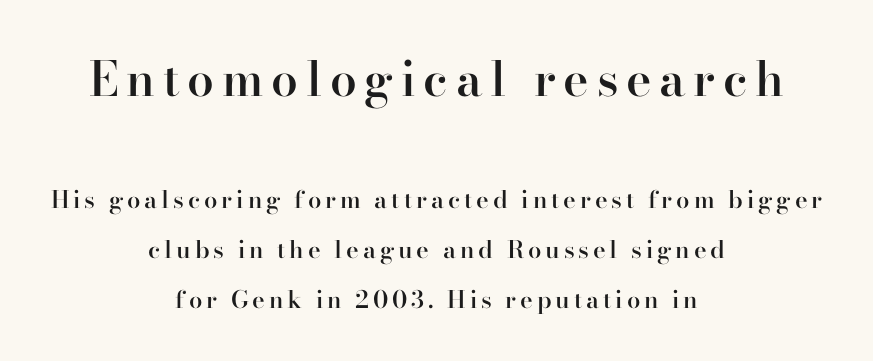
Q: Is the text bold? A: Semi-bold.
Q: Is the text italic (slanted)? A: No, it is upright.
Q: Is the typeface a serif or a sans-serif typeface? A: Serif.
Q: Is the text underlined? A: No.
Q: How is the paragraph aligned? A: Centered.
Q: Is the spacing between lines tight, normal or loose? A: Loose.
Q: Which block of text is set in a larger size, the first (top) or the second (bottom)? A: The first (top) one.
Q: Width (condensed, normal, or wide)? A: Normal.
Q: Stroke contrast? A: High.
Q: x-height? A: Small.
Q: Monospaced? A: No.
